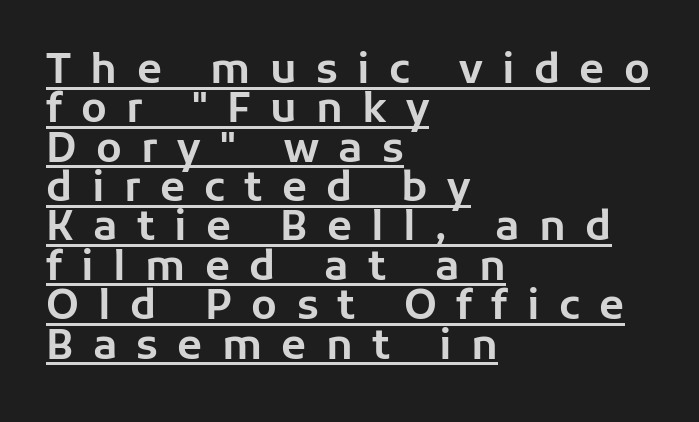
Teacher's note: observe the even left margin — that is flush-left alignment. A typesetter would call this heavily tracked-out type. The passage shown is typeset with a sans-serif family. Closely set lines give the paragraph a compact silhouette.
